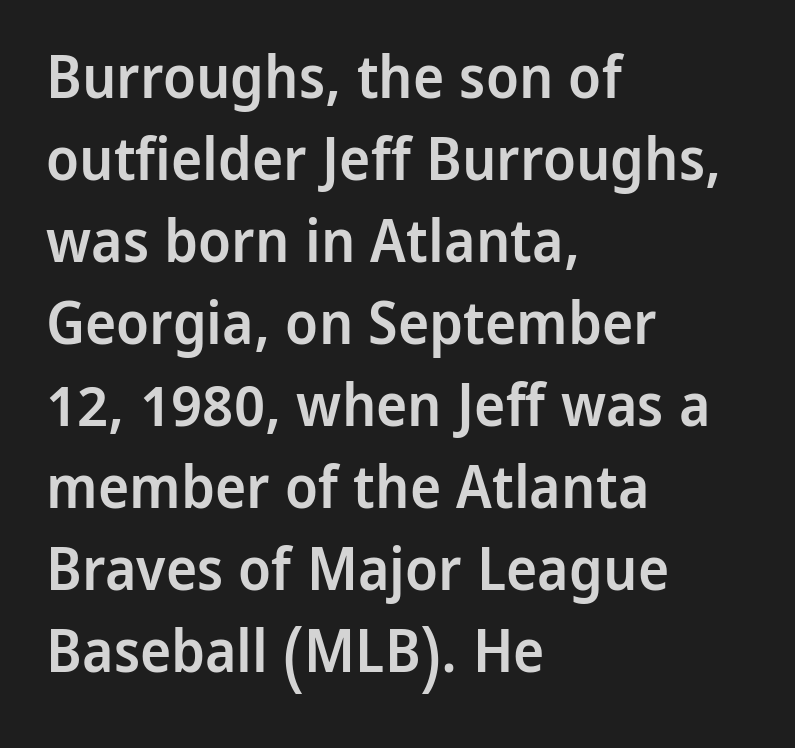
Serif or sans? Sans — the stroke terminals are bare. Leading: standard. The passage is arranged the way most books set body copy — flush left. Italic? Not at all — the glyphs are vertical. Letter spacing: default. Emphasis by weight is partial: semibold.
